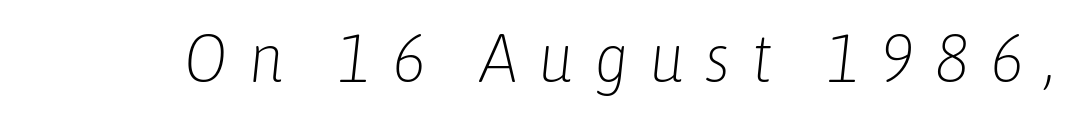
The image shows 68 px light, condensed type, italic (leaning right); set unusually wide letter spacing (+0.3 em), not underlined; low stroke contrast and a medium x-height.
